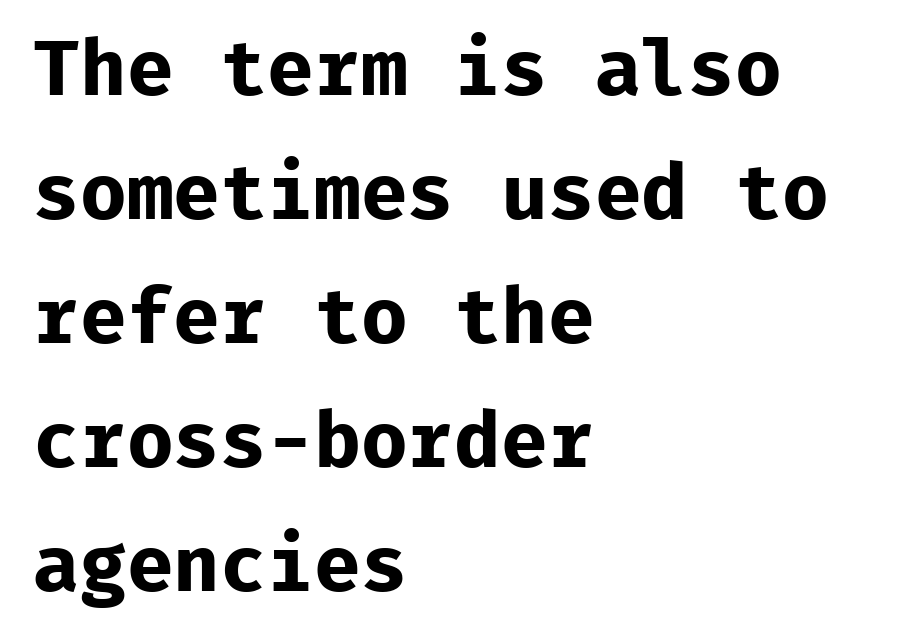
In terms of posture, this sample is upright. These lines are set flush left with a ragged right edge. Is this a fixed-width face? Yes — each glyph sits in an identical cell. Observe the absence of serifs on each vertical stroke in this sample.
